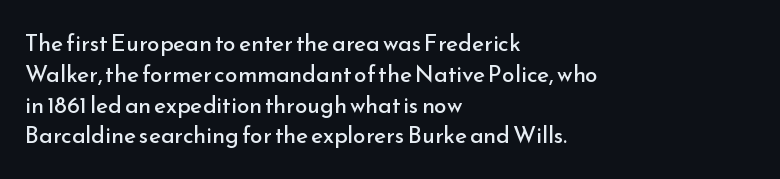
Q: Is the text bold? A: No.
Q: Is the text italic (slanted)? A: No, it is upright.
Q: Is the text underlined? A: No.
Q: How is the paragraph aligned? A: Left-aligned.
Q: Is the spacing between letters normal or unusually wide? A: Normal.
Q: Is the spacing between lines tight, normal or loose? A: Normal.
